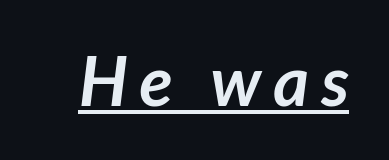
Is this a fixed-width face? No — the glyphs have proportional, varying widths. A typographer would call this underscored text. Compared with an ordinary text face, these strokes are far heavier — a full bold. These lines are composed in type without serifs.
